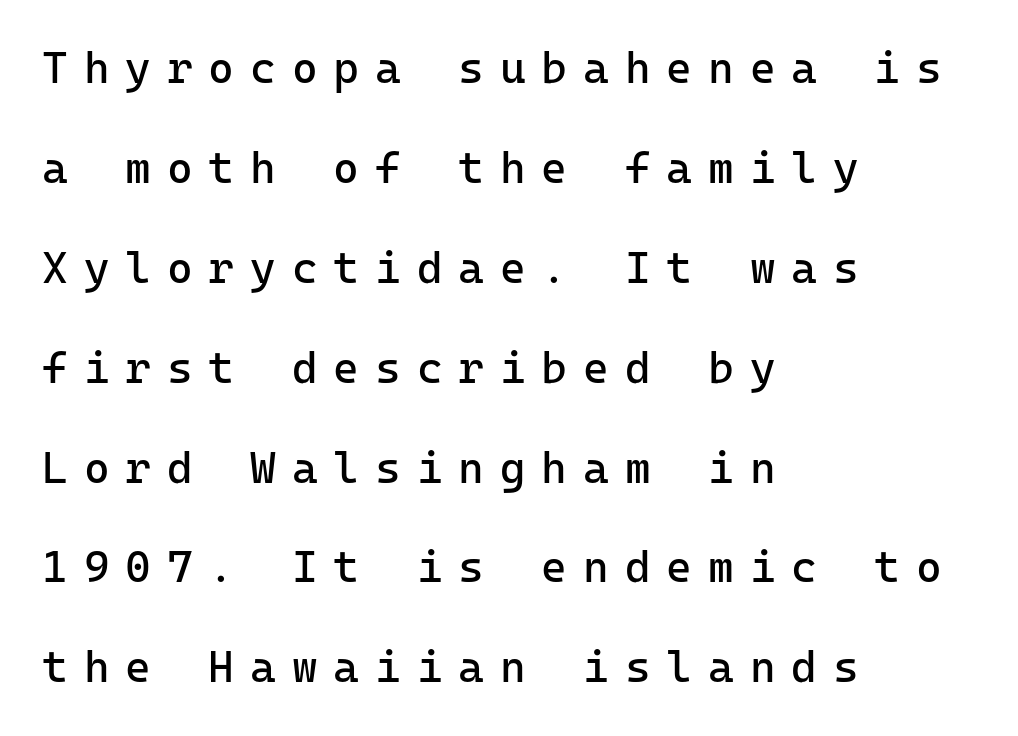
Q: Is the text bold? A: No.
Q: Is the text italic (slanted)? A: No, it is upright.
Q: Is the typeface a serif or a sans-serif typeface? A: Sans-serif.
Q: Is the text underlined? A: No.
Q: How is the paragraph aligned? A: Left-aligned.
Q: Is the spacing between letters normal or unusually wide? A: Unusually wide.
Q: Is the spacing between lines tight, normal or loose? A: Loose.
Q: Width (condensed, normal, or wide)? A: Normal.
Q: Stroke contrast? A: Low.
Q: x-height? A: Medium.
